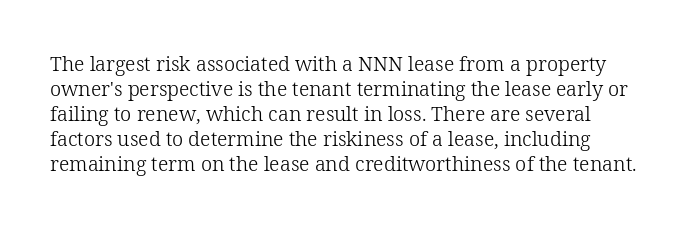
The image shows 20 px text type, upright; set normal line spacing (1.25x), normal letter spacing, not underlined.
